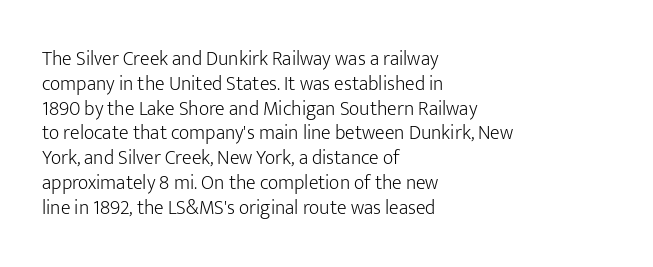
The image shows 20 px text type, upright; set left-aligned, line spacing 1.24x, normal letter spacing, not underlined.
